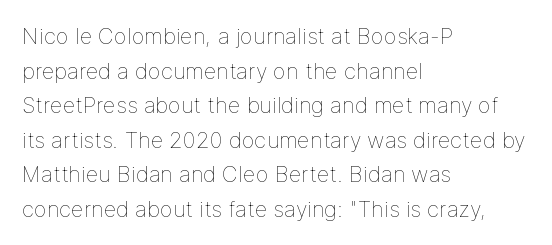
Q: Is the text bold? A: No.
Q: Is the text italic (slanted)? A: No, it is upright.
Q: Is the text underlined? A: No.
Q: How is the paragraph aligned? A: Left-aligned.
Q: Is the spacing between letters normal or unusually wide? A: Normal.
Q: Is the spacing between lines tight, normal or loose? A: Normal.
